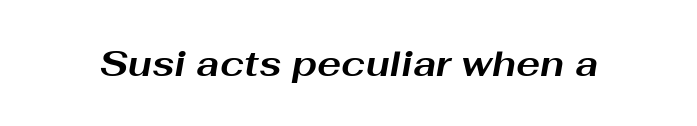
The font's italic variant was chosen for this text. The passage shown is emphatically bold. How are the letters spaced? Ordinarily, with no added tracking. Proportional: the letters do not fall into vertical columns.
